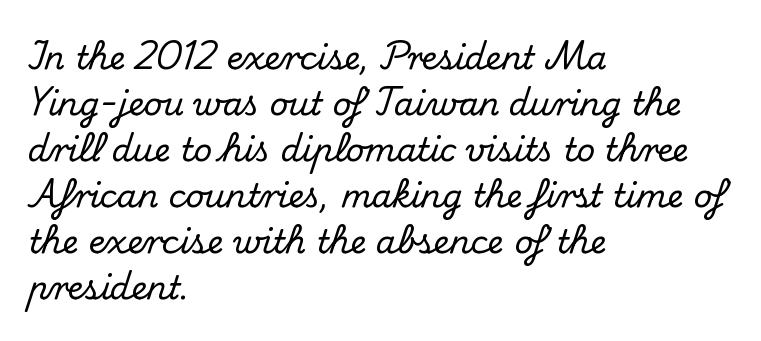
Q: Is the text italic (slanted)? A: Yes.
Q: Is the typeface a serif or a sans-serif typeface? A: Serif.
Q: Is the text underlined? A: No.
Q: How is the paragraph aligned? A: Left-aligned.
Q: Is the spacing between letters normal or unusually wide? A: Normal.
Q: Is the spacing between lines tight, normal or loose? A: Normal.
Q: Width (condensed, normal, or wide)? A: Normal.
Q: Stroke contrast? A: Medium.
Q: x-height? A: Small.
Q: Monospaced? A: No.
